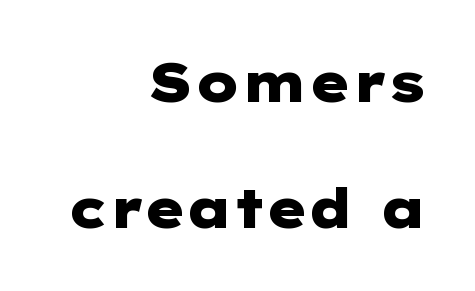
Q: Is the text bold? A: Yes.
Q: Is the text italic (slanted)? A: No, it is upright.
Q: Is the typeface a serif or a sans-serif typeface? A: Sans-serif.
Q: Is the text underlined? A: No.
Q: How is the paragraph aligned? A: Right-aligned.
Q: Is the spacing between letters normal or unusually wide? A: Normal.
Q: Is the spacing between lines tight, normal or loose? A: Loose.
Q: Width (condensed, normal, or wide)? A: Wide.
Q: Stroke contrast? A: Low.
Q: x-height? A: Medium.
